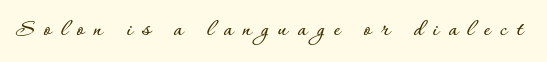
{"underline": "no", "letter_spacing": "wide", "letter_spacing_em": 0.38, "glyph_px": 25}
